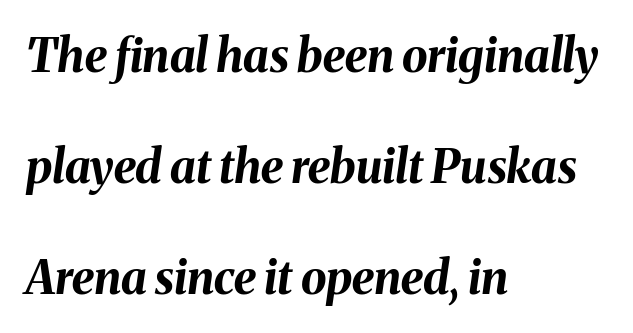
The image shows 46 px bold type, italic (leaning right); set left-aligned, loose line spacing (2.41x), normal letter spacing, not underlined; medium stroke contrast and a medium x-height.
